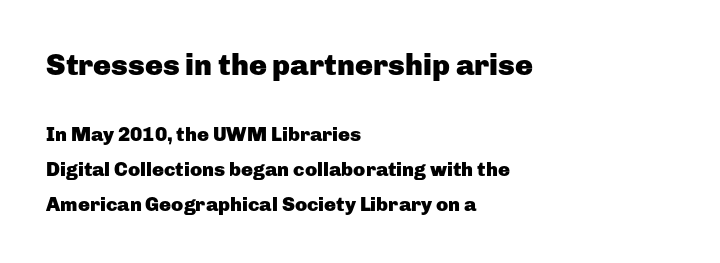
{"serif": "no", "italic": "no", "bold": "yes", "weight": "heavy", "width": "normal", "stroke_contrast": "low", "x_height": "medium", "monospaced": "no", "underline": "no", "align": "left", "line_spacing_ratio": 1.75, "letter_spacing": "normal", "letter_spacing_em": 0.0, "larger_block": "first", "size_ratio": 1.5, "glyph_px": 30}
